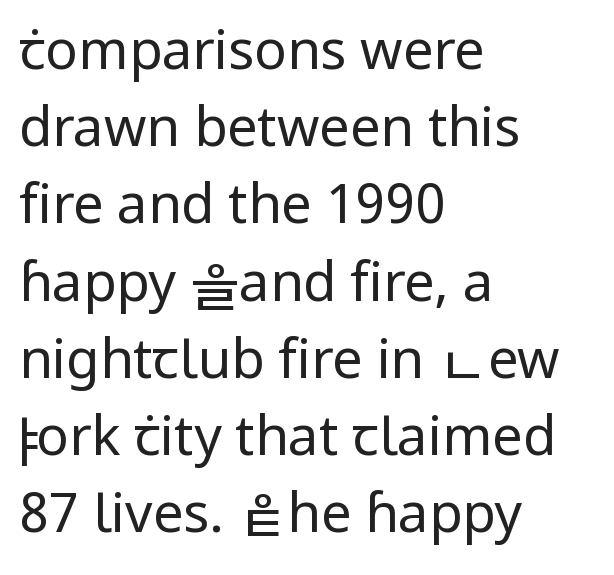
{"serif": "no", "italic": "no", "bold": "no", "weight": "regular", "width": "normal", "stroke_contrast": "low", "x_height": "medium", "monospaced": "no", "underline": "no", "align": "left", "line_spacing": "normal", "line_spacing_ratio": 1.43, "letter_spacing": "normal", "letter_spacing_em": 0.0, "glyph_px": 54}
